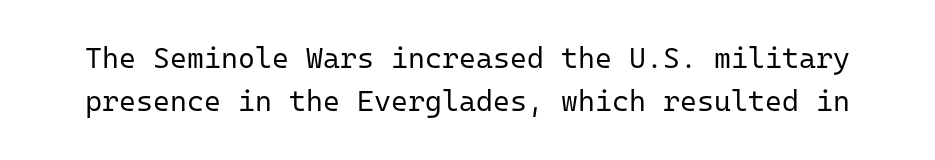
The image shows 29 px regular-weight sans-serif type, upright, monospaced; set normal line spacing (1.49x), normal letter spacing, not underlined; low stroke contrast and a medium x-height.
